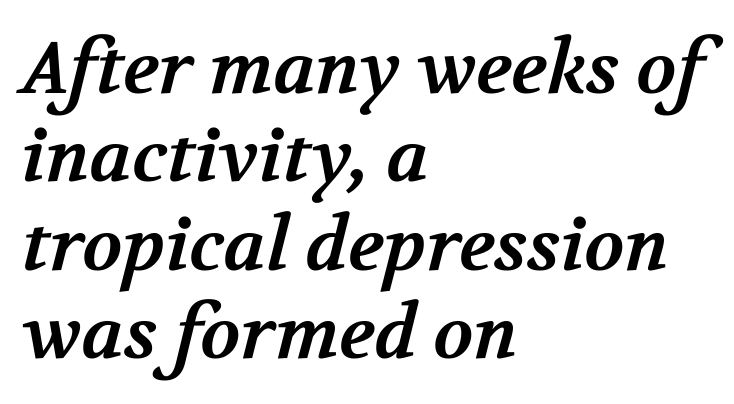
{"serif": "yes", "bold": "yes", "weight": "bold", "width": "normal", "stroke_contrast": "medium", "x_height": "medium", "monospaced": "no", "underline": "no", "align": "left", "line_spacing_ratio": 1.21, "letter_spacing": "normal", "letter_spacing_em": 0.0, "glyph_px": 73}
